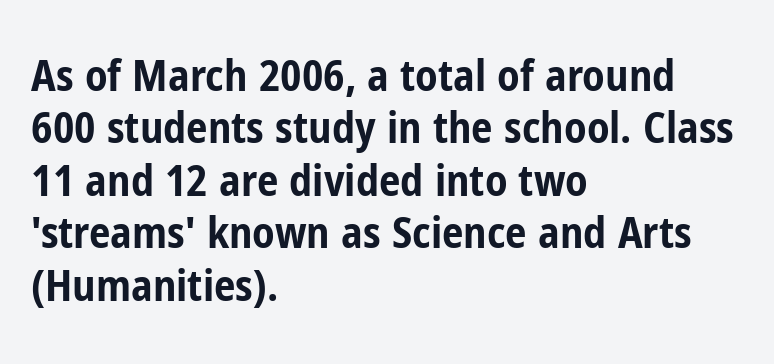
Q: Is the text bold? A: Yes.
Q: Is the text italic (slanted)? A: No, it is upright.
Q: Is the typeface a serif or a sans-serif typeface? A: Sans-serif.
Q: Is the text underlined? A: No.
Q: How is the paragraph aligned? A: Left-aligned.
Q: Is the spacing between letters normal or unusually wide? A: Normal.
Q: Width (condensed, normal, or wide)? A: Condensed.
Q: Stroke contrast? A: Low.
Q: x-height? A: Medium.
Q: Monospaced? A: No.
